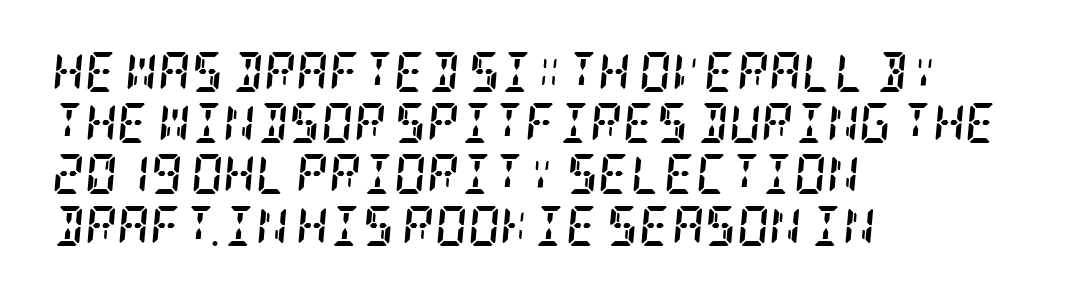
The image shows 40 px semibold, condensed serif type, italic (leaning right); set left-aligned, normal line spacing (1.28x), normal letter spacing, not underlined; low stroke contrast and a large x-height.
